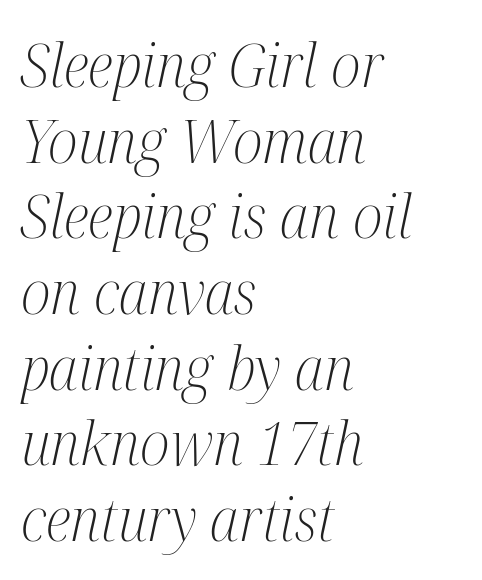
The image shows 61 px light, condensed serif type, italic (leaning right); set left-aligned, line spacing 1.24x, normal letter spacing, not underlined; medium stroke contrast and a medium x-height.
